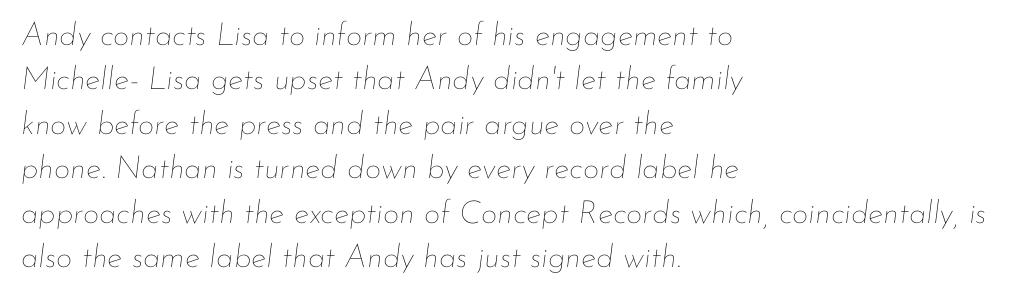
The letterforms sit at book weight or below. The foot of each line stays bare and open. The rows are spaced the way most documents space them. One-word summary of the alignment: left. A typesetter would call this zero additional tracking. Slanted lettering throughout.
